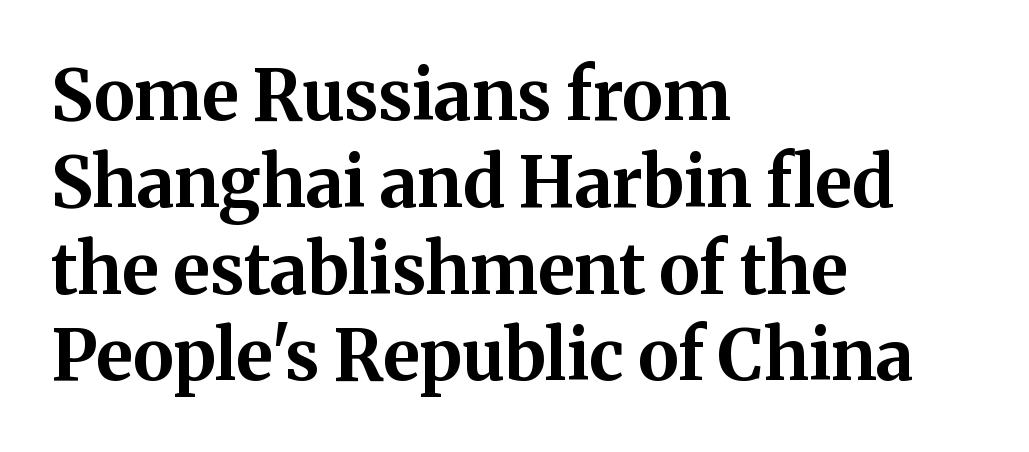
The image shows 70 px bold serif type, upright; set left-aligned, line spacing 1.24x, normal letter spacing, not underlined; medium stroke contrast and a medium x-height.
